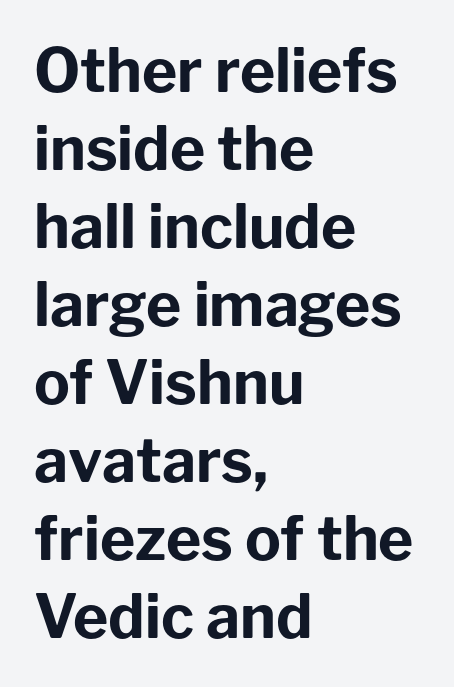
Q: Is the text bold? A: Yes.
Q: Is the text italic (slanted)? A: No, it is upright.
Q: Is the typeface a serif or a sans-serif typeface? A: Sans-serif.
Q: Is the text underlined? A: No.
Q: How is the paragraph aligned? A: Left-aligned.
Q: Is the spacing between letters normal or unusually wide? A: Normal.
Q: Is the spacing between lines tight, normal or loose? A: Normal.
Q: Width (condensed, normal, or wide)? A: Normal.
Q: Stroke contrast? A: Low.
Q: x-height? A: Medium.
Q: Monospaced? A: No.
